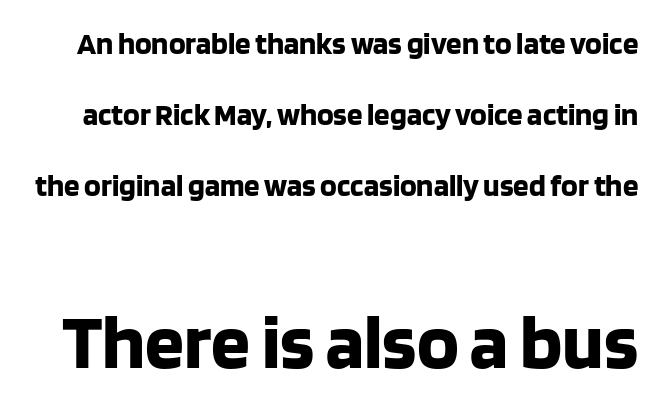
Block two is the big one; block one sits smaller above it. Standard letterfit; no display-style spreading of the glyphs. A great deal of white space separates one row of letters from the next. Notice how thick the strokes are: this is what a full bold looks like. Posture: straight, roman, zero tilt. Varying glyph widths throughout — classic text-font behaviour.
